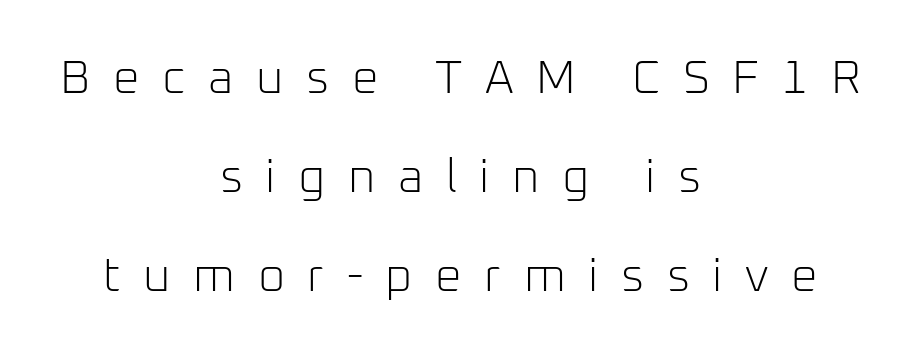
The image shows 47 px light sans-serif type, upright; set centered, loose line spacing (2.11x), unusually wide letter spacing (+0.48 em), not underlined; low stroke contrast and a medium x-height.
